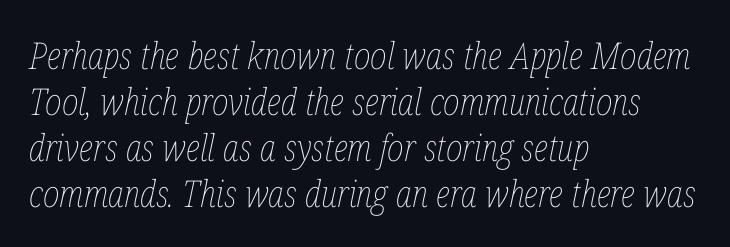
The glyphs are unaccompanied by any horizontal stroke below them. Caption: multi-line text, flush left, ragged right. The axis of the letterforms is tilted away from vertical. In terms of letterspacing, this is plain default setting.
